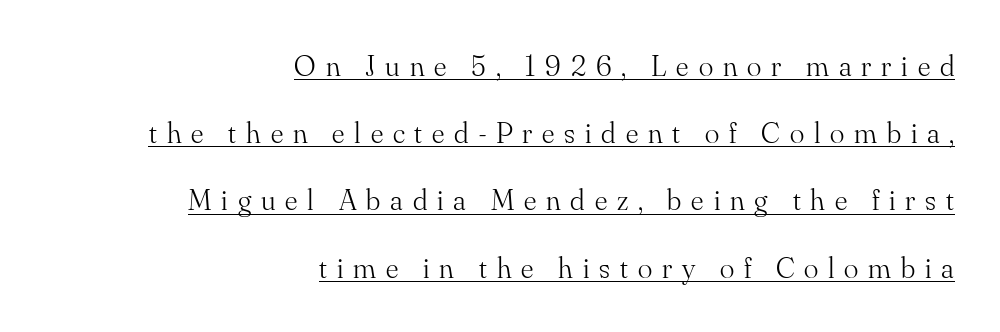
The passage shown has open, widely tracked lettering throughout. The string is rendered with underlining switched on. You could not count columns in this text — the font is proportionally spaced. Widely set lines give the paragraph a tall, airy silhouette.
